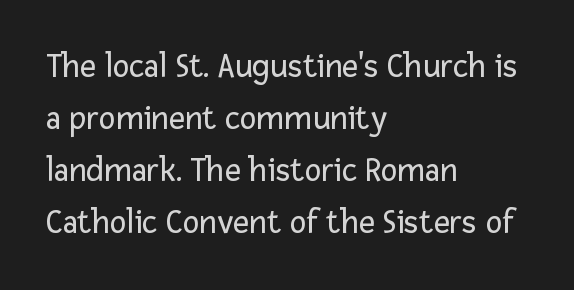
Regular leading. A bare baseline throughout the passage. Is the stroke heavy? The answer is a plain regular-or-lighter. Look at the tracking — it's just the regular setting, nothing added. Classification — sans serif.
